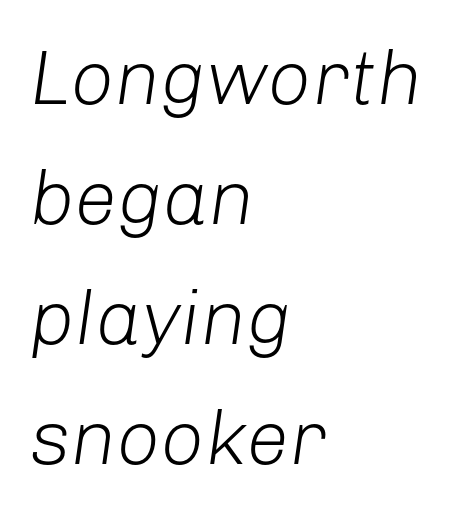
{"italic": "yes", "lean": "right", "slant_degrees": 8, "bold": "no", "weight": "light", "width": "normal", "stroke_contrast": "low", "x_height": "medium", "monospaced": "no", "underline": "no", "align": "left", "line_spacing": "normal", "line_spacing_ratio": 1.56, "letter_spacing": "normal", "letter_spacing_em": 0.0, "glyph_px": 77}
